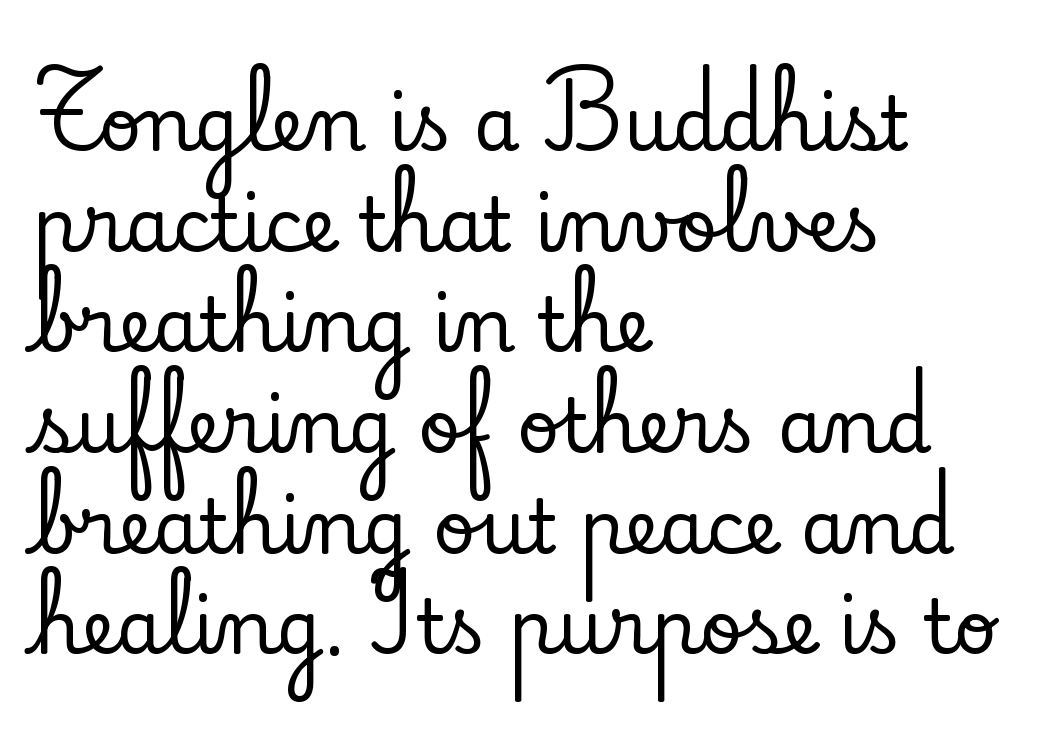
The face used here is proportionally spaced, like ordinary book or web type. Serif or sans? Serif — the stroke terminals have little feet. When letters stand straight like this, we call the style roman or upright. The specimen omits any rule beneath the text block's lines. Look at the tracking — it's just the regular setting, nothing added.
